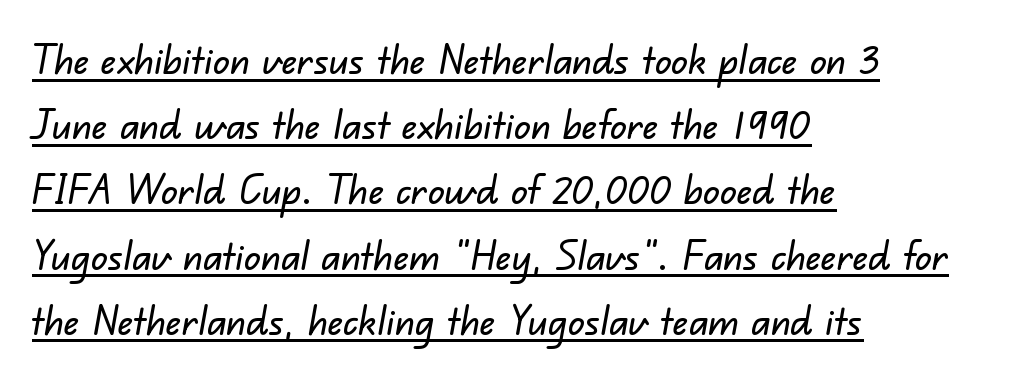
{"serif": "no", "width": "normal", "stroke_contrast": "low", "x_height": "small", "monospaced": "no", "underline": "yes", "align": "left", "line_spacing": "normal", "line_spacing_ratio": 1.59, "letter_spacing": "normal", "letter_spacing_em": 0.0, "glyph_px": 41}
